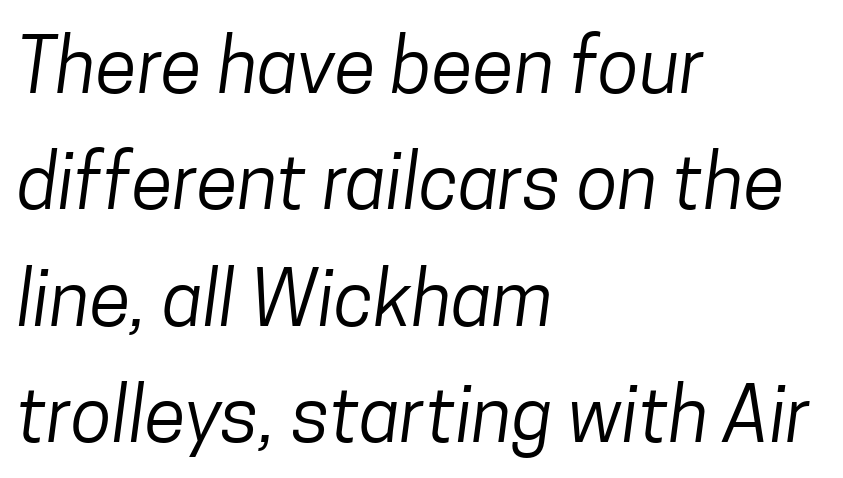
{"serif": "no", "bold": "no", "weight": "regular", "width": "condensed", "stroke_contrast": "low", "x_height": "medium", "monospaced": "no", "underline": "no", "align": "left", "line_spacing": "normal", "line_spacing_ratio": 1.53, "letter_spacing": "normal", "letter_spacing_em": 0.0, "glyph_px": 76}
